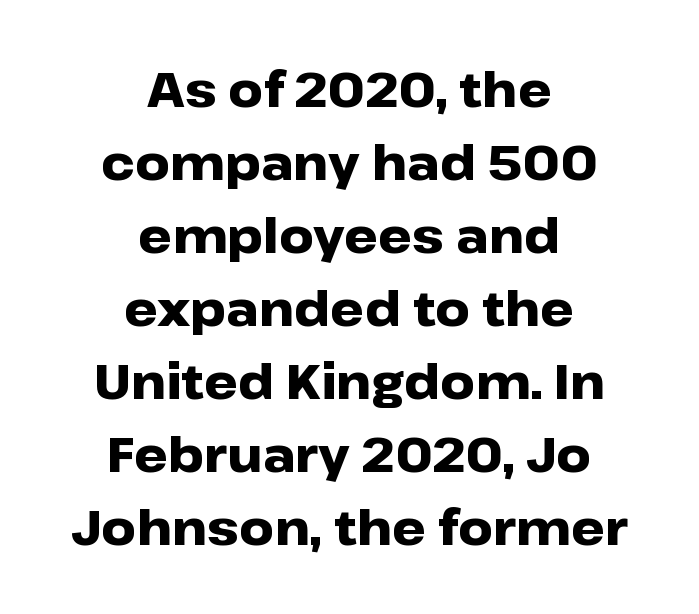
The image shows 48 px heavy, wide sans-serif type, upright; set centered, normal line spacing (1.52x), normal letter spacing, not underlined; low stroke contrast and a medium x-height.
